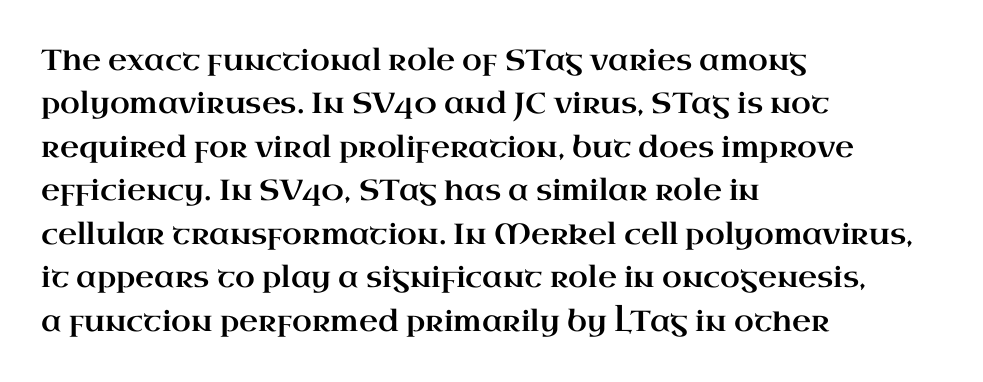
{"serif": "yes", "italic": "no", "width": "wide", "stroke_contrast": "high", "x_height": "small", "monospaced": "no", "underline": "no", "align": "left", "line_spacing": "normal", "line_spacing_ratio": 1.5, "letter_spacing": "normal", "letter_spacing_em": 0.0, "glyph_px": 29}
